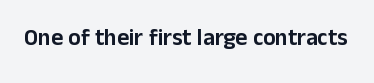
Each word holds together tightly as a unit, with standard inter-letter gaps. Posture: upright roman. The specimen omits any rule beneath the text block's lines.
